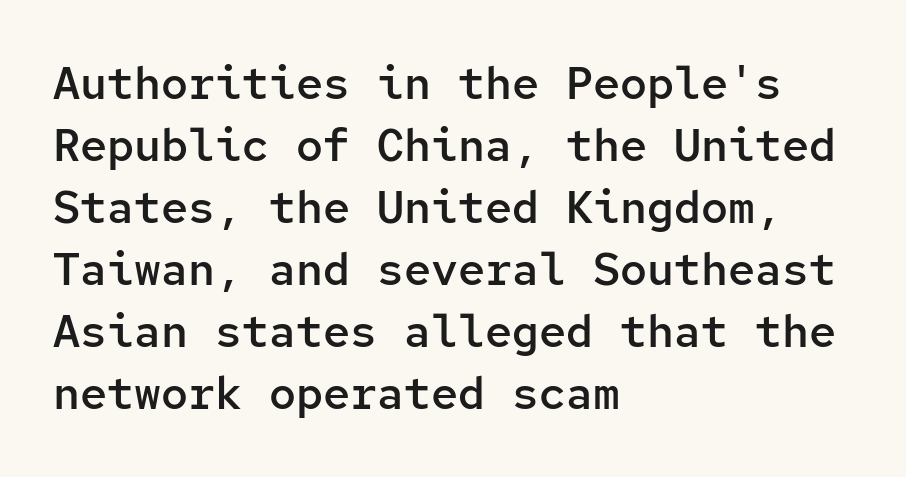
Q: Is the text bold? A: Semi-bold.
Q: Is the text italic (slanted)? A: No, it is upright.
Q: Is the typeface a serif or a sans-serif typeface? A: Sans-serif.
Q: Is the text underlined? A: No.
Q: How is the paragraph aligned? A: Left-aligned.
Q: Is the spacing between letters normal or unusually wide? A: Normal.
Q: Is the spacing between lines tight, normal or loose? A: Normal.
Q: Width (condensed, normal, or wide)? A: Normal.
Q: Stroke contrast? A: Low.
Q: x-height? A: Medium.
Q: Monospaced? A: Yes.
